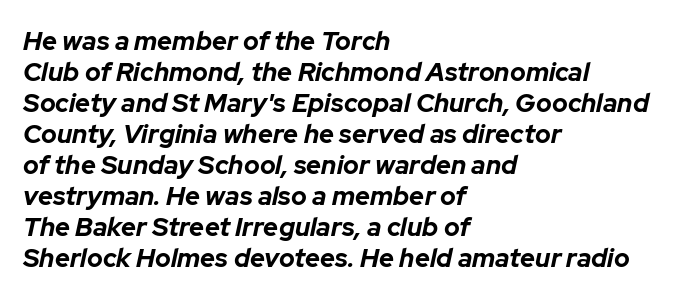
The image shows 26 px bold type, italic (leaning right); set left-aligned, line spacing 1.19x, normal letter spacing, not underlined.
